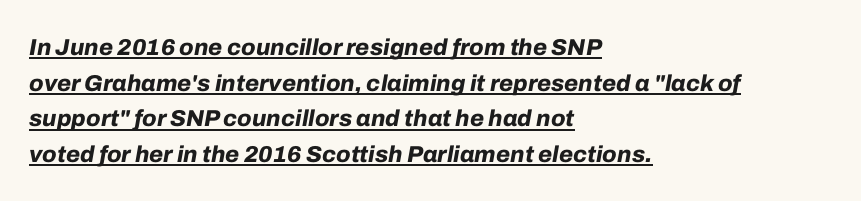
{"italic": "yes", "lean": "right", "slant_degrees": 10, "bold": "yes", "underline": "yes", "align": "left", "line_spacing": "normal", "line_spacing_ratio": 1.55, "letter_spacing": "normal", "letter_spacing_em": 0.0, "glyph_px": 23}
